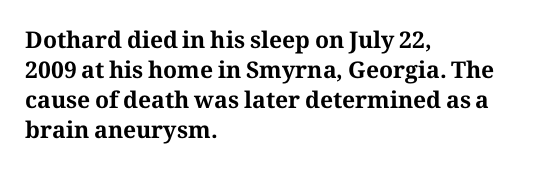
The image shows 23 px bold type, upright; set left-aligned, normal line spacing (1.31x), normal letter spacing, not underlined.
